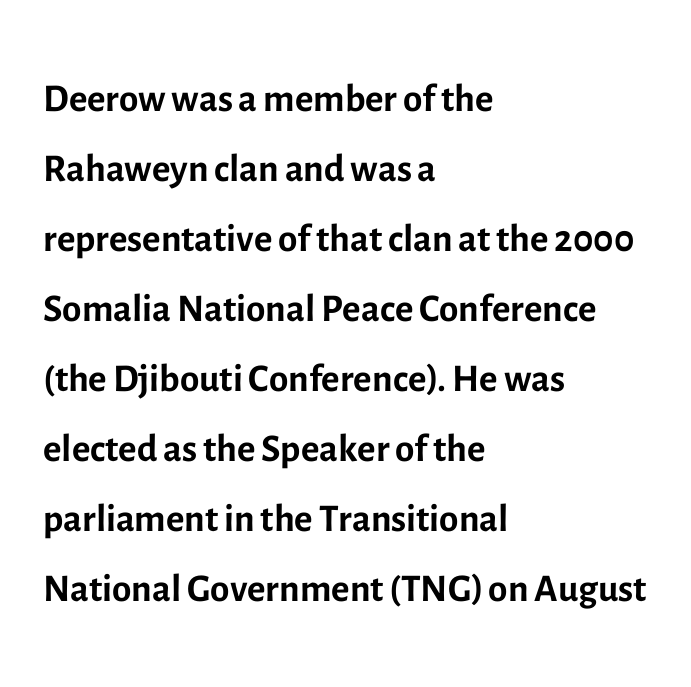
The image shows 56 px regular-weight sans-serif type, upright; set left-aligned, normal line spacing (1.25x), normal letter spacing, not underlined; a medium x-height.
